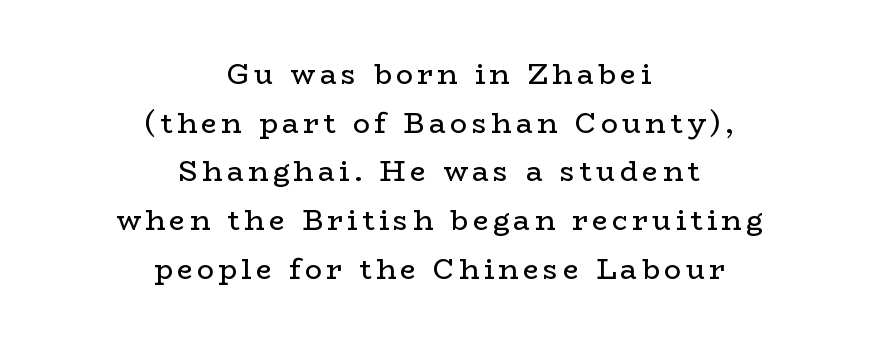
{"serif": "yes", "italic": "no", "bold": "no", "weight": "regular", "width": "wide", "stroke_contrast": "low", "x_height": "medium", "monospaced": "no", "underline": "no", "align": "center", "line_spacing_ratio": 1.74, "glyph_px": 28}
